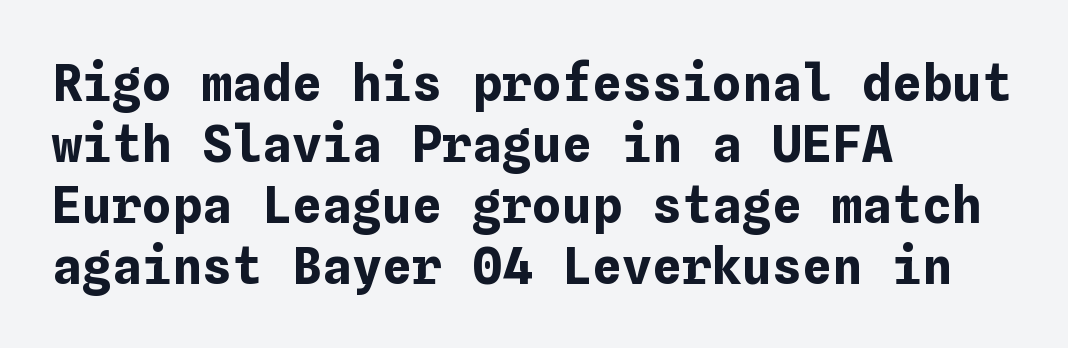
The image shows 50 px bold type, upright; set left-aligned, line spacing 1.22x, normal letter spacing, not underlined; low stroke contrast and a medium x-height.
